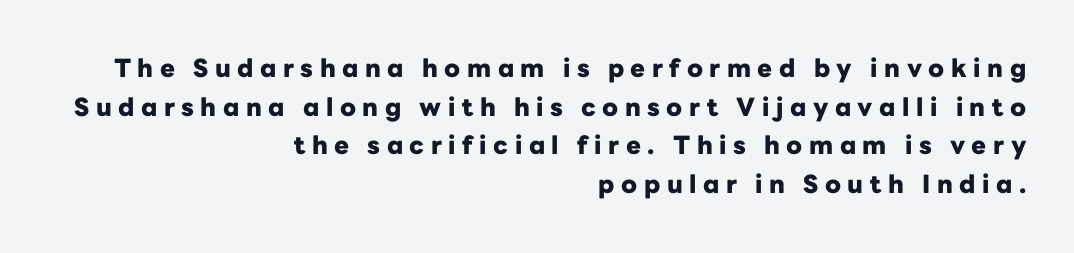
Q: Is the text bold? A: Yes.
Q: Is the text italic (slanted)? A: No, it is upright.
Q: Is the text underlined? A: No.
Q: How is the paragraph aligned? A: Right-aligned.
Q: Is the spacing between letters normal or unusually wide? A: Unusually wide.
Q: Is the spacing between lines tight, normal or loose? A: Normal.
